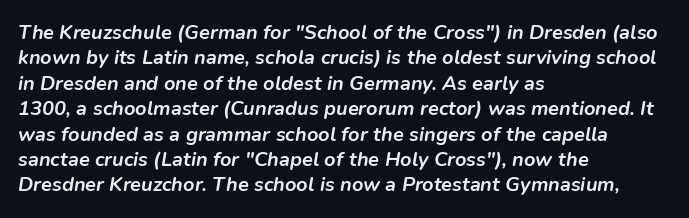
The image shows 20 px bold type, italic (leaning right); set left-aligned, normal line spacing (1.27x), normal letter spacing, not underlined.
